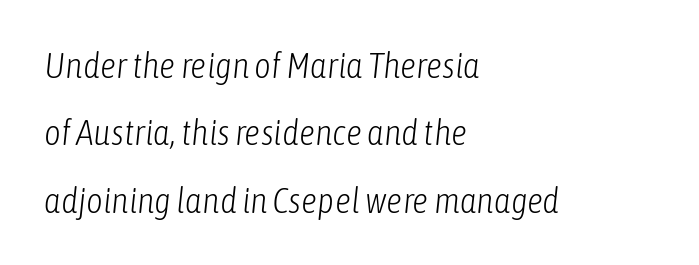
{"italic": "yes", "lean": "right", "slant_degrees": 6, "bold": "no", "weight": "light", "width": "condensed", "stroke_contrast": "low", "x_height": "medium", "monospaced": "no", "underline": "no", "align": "left", "line_spacing_ratio": 1.87, "letter_spacing": "normal", "letter_spacing_em": 0.0, "glyph_px": 36}
